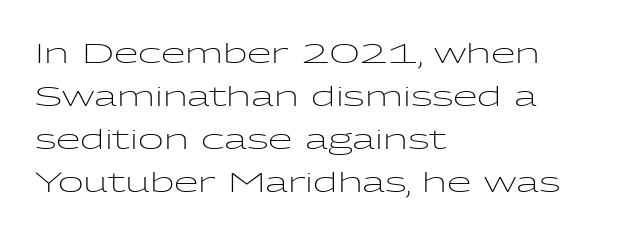
Q: Is the text bold? A: No.
Q: Is the text italic (slanted)? A: No, it is upright.
Q: Is the typeface a serif or a sans-serif typeface? A: Sans-serif.
Q: Is the text underlined? A: No.
Q: How is the paragraph aligned? A: Left-aligned.
Q: Is the spacing between letters normal or unusually wide? A: Normal.
Q: Is the spacing between lines tight, normal or loose? A: Normal.
Q: Width (condensed, normal, or wide)? A: Wide.
Q: Stroke contrast? A: Low.
Q: x-height? A: Medium.
Q: Monospaced? A: No.
